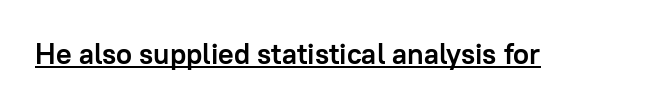
This sample uses a sans-serif face. Look at the stroke-to-counter ratio: heavy, a bold. Do the letters lean? They stand straight. Look at the tracking — it's just the regular setting, nothing added. You could not count columns in this text — the font is proportionally spaced.
